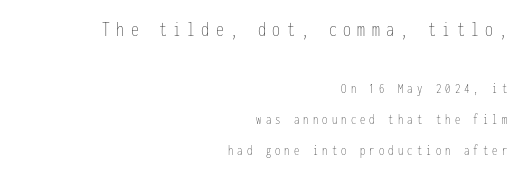
Honestly, there is no underline to notice here at all. Bigger letters appear in the top chunk; the bottom chunk is reduced. Vertical spacing — loose. Vertical stems look standard width or narrower in stroke. Substantial extra tracking has been applied to these lines. Compared with a flush-left layout, this one pins lines to the opposite, right side.
